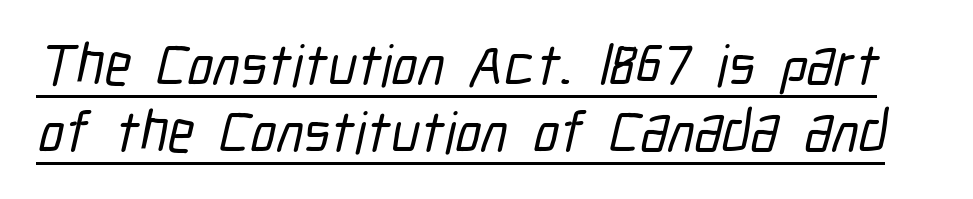
The image shows 58 px condensed sans-serif type; set line spacing 1.16x, normal letter spacing, underlined; low stroke contrast and a medium x-height.
